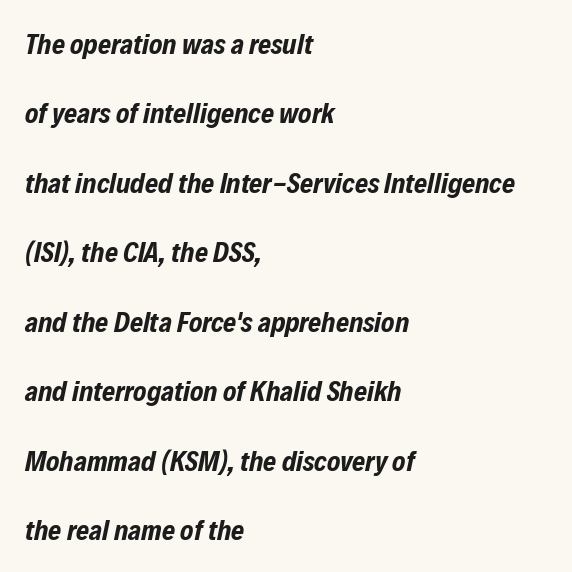
If you drew a ruler down the left edge, every line would touch it. Lines of text with bare space underneath. Spacing verdict: proportional, widths tailored to each character. These words are printed bold, with thick strokes throughout. Is there much room between lines? Yes — plenty of vertical air separates them. Yep, that's italic — everything's leaning.
